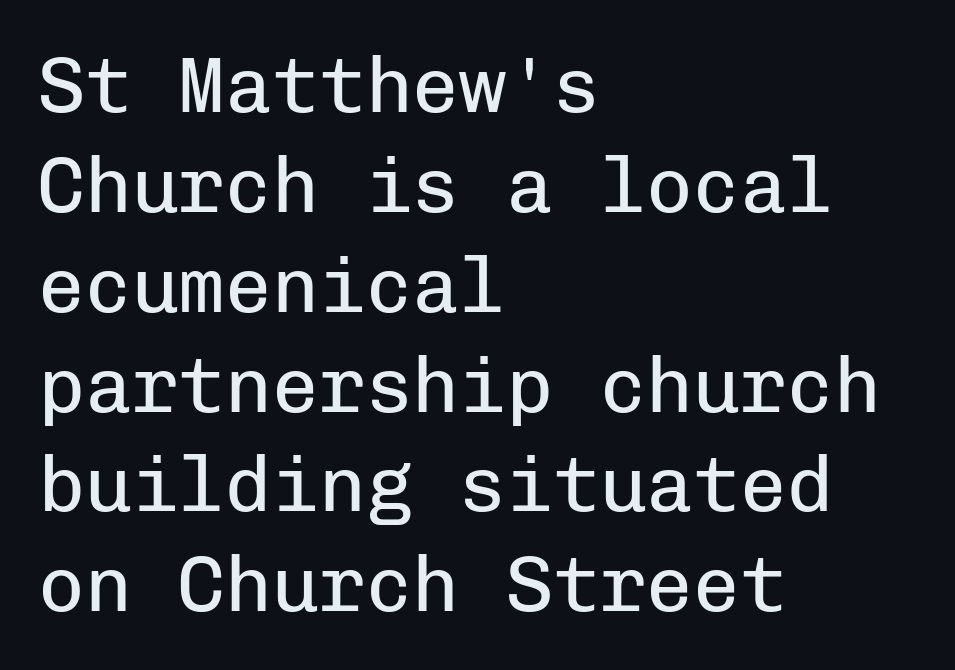
{"serif": "no", "italic": "no", "bold": "no", "weight": "regular", "width": "normal", "stroke_contrast": "low", "x_height": "medium", "monospaced": "yes", "underline": "no", "align": "left", "line_spacing": "normal", "line_spacing_ratio": 1.28, "letter_spacing": "normal", "letter_spacing_em": 0.0, "glyph_px": 78}
